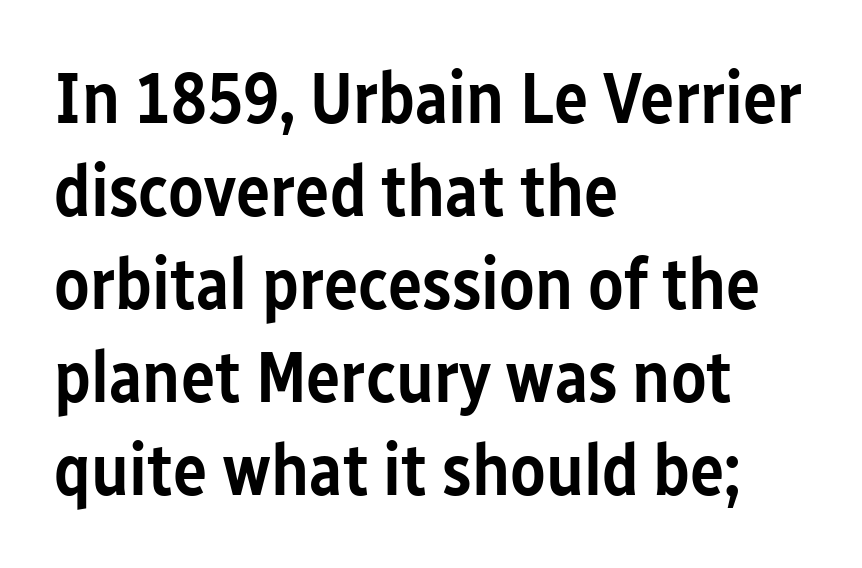
Q: Is the text bold? A: Semi-bold.
Q: Is the text italic (slanted)? A: No, it is upright.
Q: Is the typeface a serif or a sans-serif typeface? A: Sans-serif.
Q: Is the text underlined? A: No.
Q: How is the paragraph aligned? A: Left-aligned.
Q: Is the spacing between letters normal or unusually wide? A: Normal.
Q: Is the spacing between lines tight, normal or loose? A: Normal.
Q: Width (condensed, normal, or wide)? A: Condensed.
Q: Stroke contrast? A: Low.
Q: x-height? A: Medium.
Q: Monospaced? A: No.
